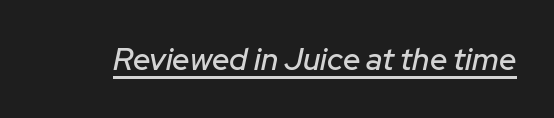
{"italic": "yes", "lean": "right", "slant_degrees": 12, "width": "normal", "stroke_contrast": "low", "x_height": "medium", "monospaced": "no", "underline": "yes", "letter_spacing": "normal", "letter_spacing_em": 0.0, "glyph_px": 31}
